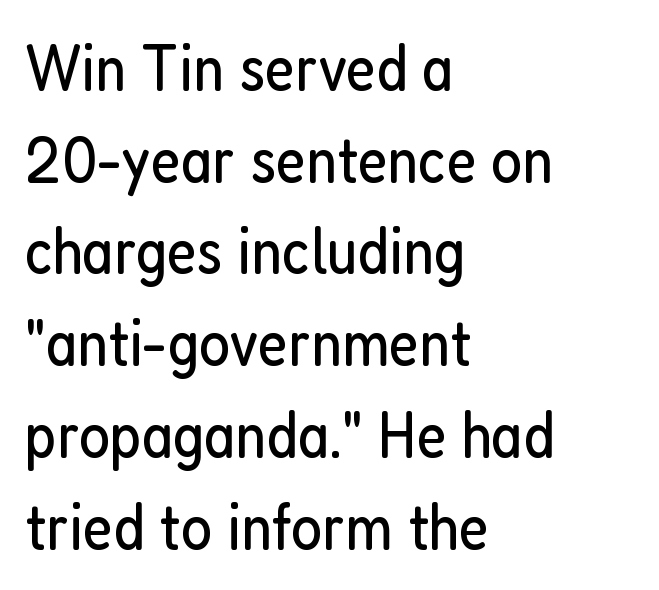
Italic? Not at all — the glyphs are vertical. There is no visible air inserted between adjacent glyphs. A typesetter would call this proportional, since set widths differ per character. Check where the strokes stop: nothing finishes them off — pure sans. Teacher's note: observe the even left margin — that is flush-left alignment.
